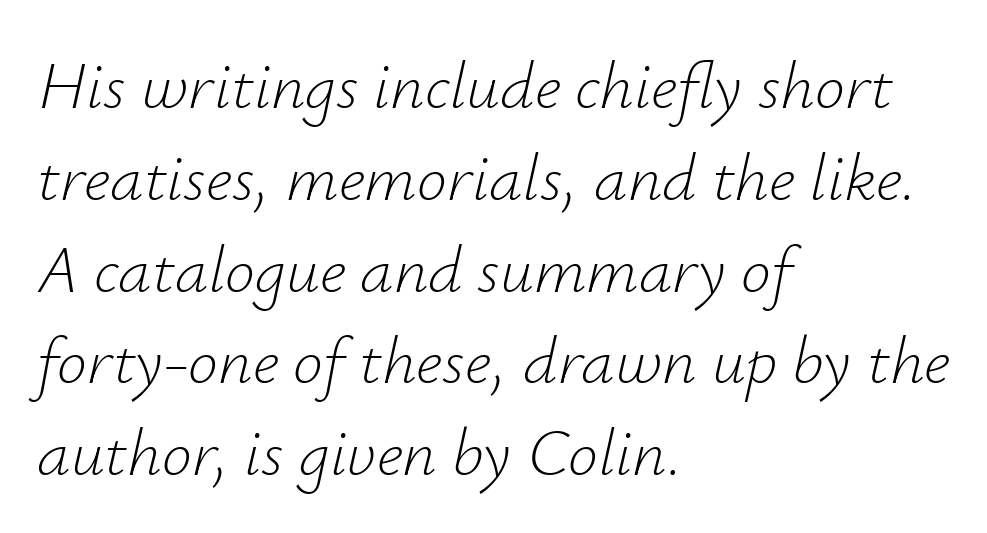
{"italic": "yes", "lean": "right", "slant_degrees": 12, "bold": "no", "weight": "light", "width": "normal", "stroke_contrast": "low", "x_height": "small", "monospaced": "no", "underline": "no", "align": "left", "line_spacing": "normal", "line_spacing_ratio": 1.37, "letter_spacing": "normal", "letter_spacing_em": 0.0, "glyph_px": 67}
